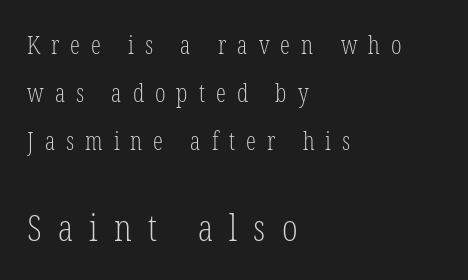
Q: Is the text bold? A: No.
Q: Is the text italic (slanted)? A: No, it is upright.
Q: Is the typeface a serif or a sans-serif typeface? A: Serif.
Q: Is the text underlined? A: No.
Q: How is the paragraph aligned? A: Left-aligned.
Q: Is the spacing between letters normal or unusually wide? A: Unusually wide.
Q: Is the spacing between lines tight, normal or loose? A: Loose.
Q: Which block of text is set in a larger size, the first (top) or the second (bottom)? A: The second (bottom) one.
Q: Width (condensed, normal, or wide)? A: Condensed.
Q: Stroke contrast? A: Low.
Q: x-height? A: Medium.
Q: Monospaced? A: No.
